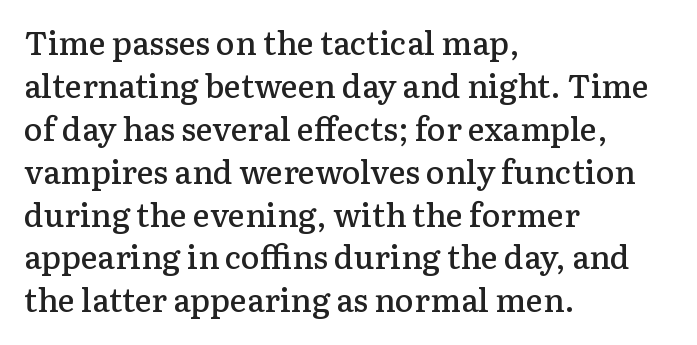
The image shows 32 px semibold serif type, upright; set left-aligned, normal line spacing (1.34x), normal letter spacing, not underlined; low stroke contrast and a medium x-height.
